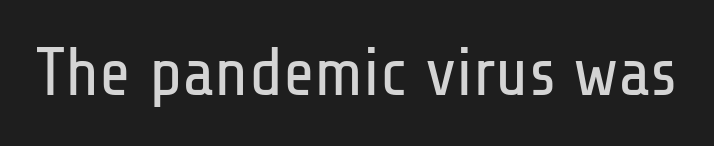
{"serif": "no", "italic": "no", "bold": "no", "weight": "regular", "width": "condensed", "stroke_contrast": "low", "x_height": "medium", "monospaced": "no", "underline": "no", "letter_spacing": "normal", "letter_spacing_em": 0.0, "glyph_px": 68}
